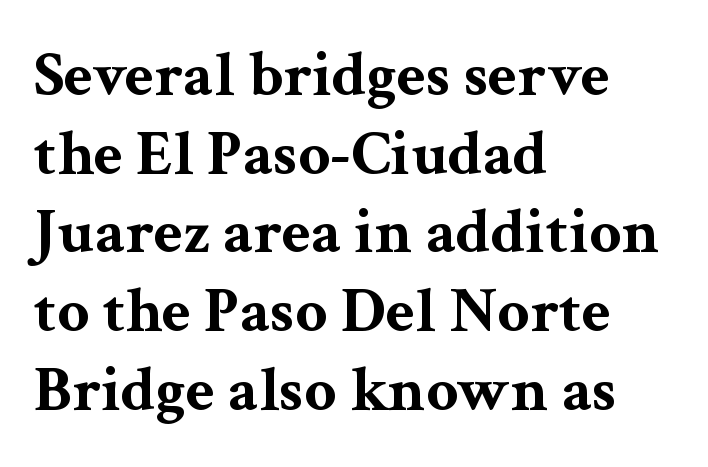
{"serif": "yes", "italic": "no", "bold": "yes", "weight": "bold", "width": "wide", "stroke_contrast": "medium", "x_height": "medium", "monospaced": "no", "underline": "no", "align": "left", "line_spacing_ratio": 1.23, "letter_spacing": "normal", "letter_spacing_em": 0.0, "glyph_px": 64}
